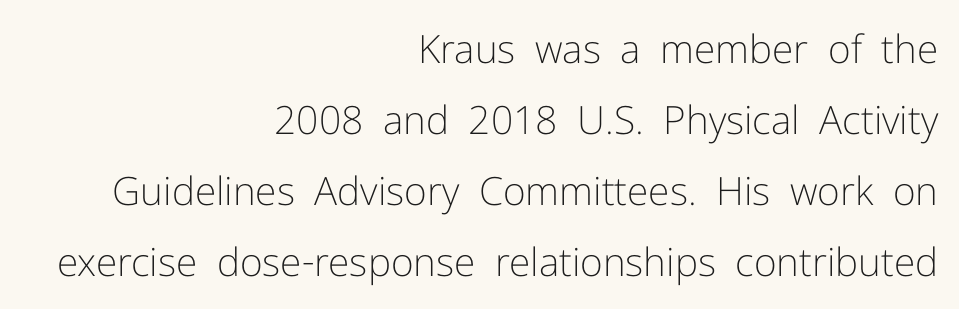
The image shows 39 px light sans-serif type, upright; set right-aligned, line spacing 1.82x, normal letter spacing, not underlined; low stroke contrast and a medium x-height.
